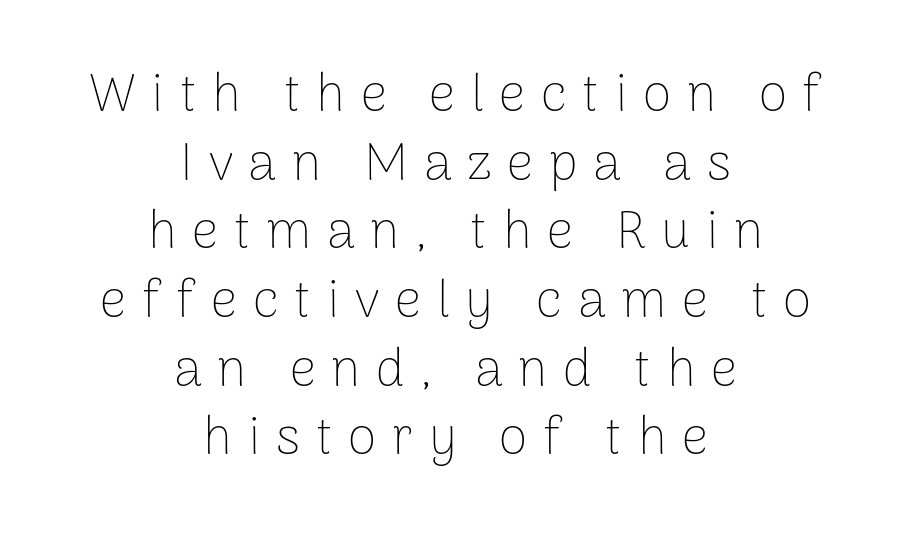
The image shows 52 px thin sans-serif type, upright; set centered, normal line spacing (1.32x), unusually wide letter spacing (+0.3 em), not underlined; low stroke contrast and a medium x-height.
